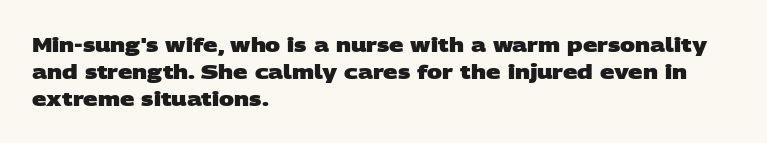
{"bold": "yes", "underline": "no", "align": "left", "line_spacing": "normal", "line_spacing_ratio": 1.34, "letter_spacing": "normal", "letter_spacing_em": 0.0, "glyph_px": 20}
